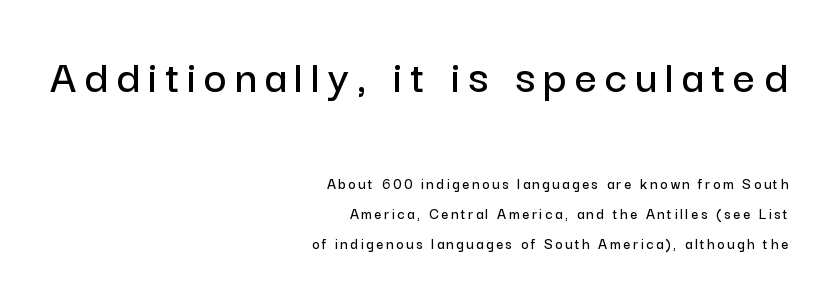
{"serif": "no", "italic": "no", "width": "normal", "stroke_contrast": "low", "x_height": "medium", "monospaced": "no", "underline": "no", "align": "right", "line_spacing_ratio": 1.89, "larger_block": "first", "size_ratio": 3.06, "glyph_px": 49}
